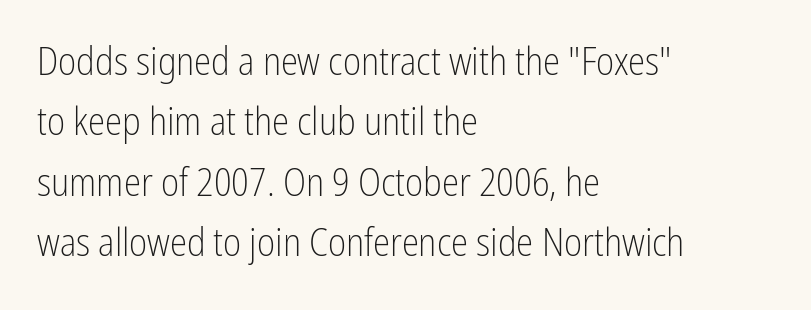
The image shows 39 px light, condensed sans-serif type, upright; set left-aligned, normal line spacing (1.55x), normal letter spacing, not underlined; low stroke contrast and a medium x-height.
